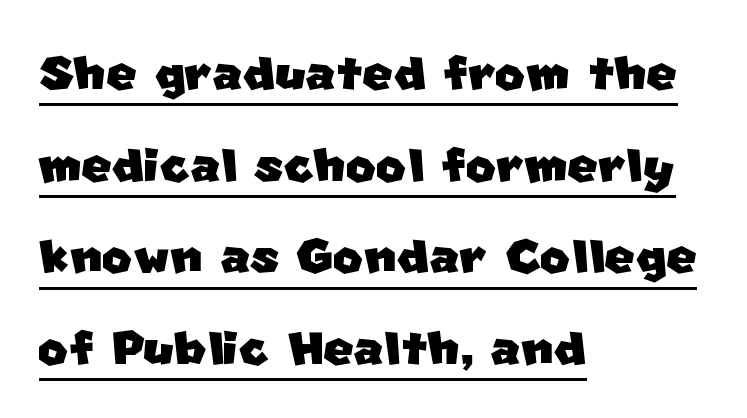
Q: Is the typeface a serif or a sans-serif typeface? A: Sans-serif.
Q: Is the text underlined? A: Yes.
Q: How is the paragraph aligned? A: Left-aligned.
Q: Is the spacing between letters normal or unusually wide? A: Normal.
Q: Is the spacing between lines tight, normal or loose? A: Normal.
Q: Width (condensed, normal, or wide)? A: Normal.
Q: Stroke contrast? A: Low.
Q: x-height? A: Large.
Q: Monospaced? A: No.
